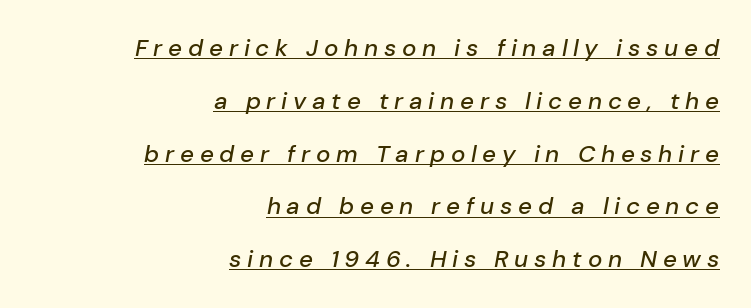
{"italic": "yes", "lean": "right", "slant_degrees": 10, "underline": "yes", "align": "right", "line_spacing": "loose", "line_spacing_ratio": 2.2, "letter_spacing": "wide", "letter_spacing_em": 0.24, "glyph_px": 24}
